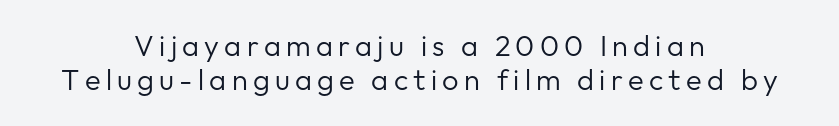
The image shows 29 px regular-weight sans-serif type, upright; set centered, line spacing 1.18x, not underlined; low stroke contrast and a medium x-height.
